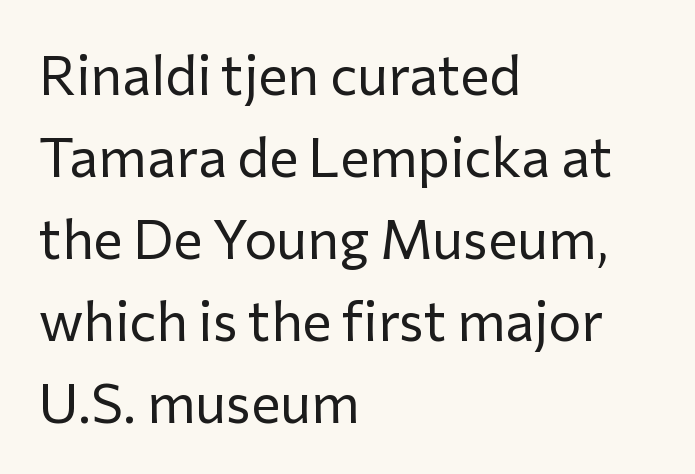
The rendering uses natural spacing where letterforms have individual widths. Check under the words: just untouched page. Compared with typical body copy, the letter spacing here is the same. Examine the stroke ends and you'll find no serifs. The space between consecutive lines is moderate. The setting favours the left margin, as ordinary paragraphs usually do.
